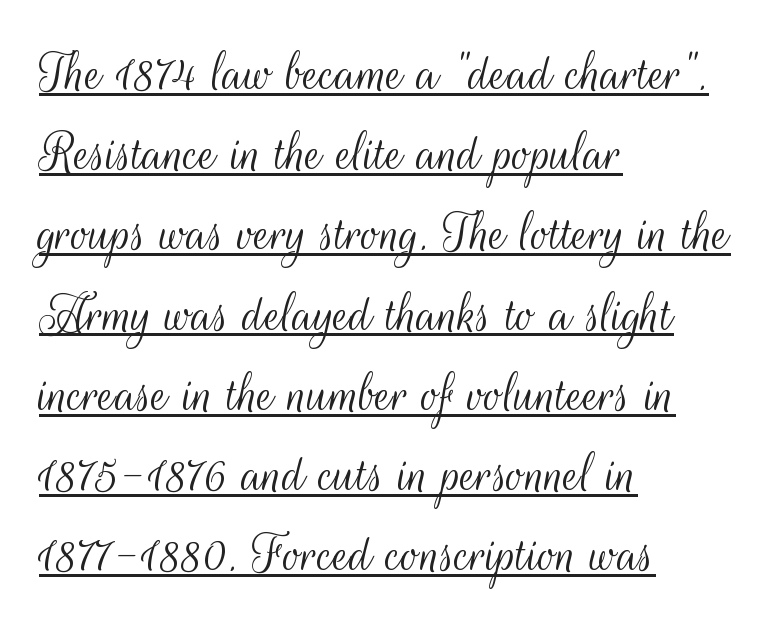
The image shows 59 px light, condensed sans-serif type; set left-aligned, normal line spacing (1.36x), normal letter spacing, underlined; medium stroke contrast and a small x-height.
